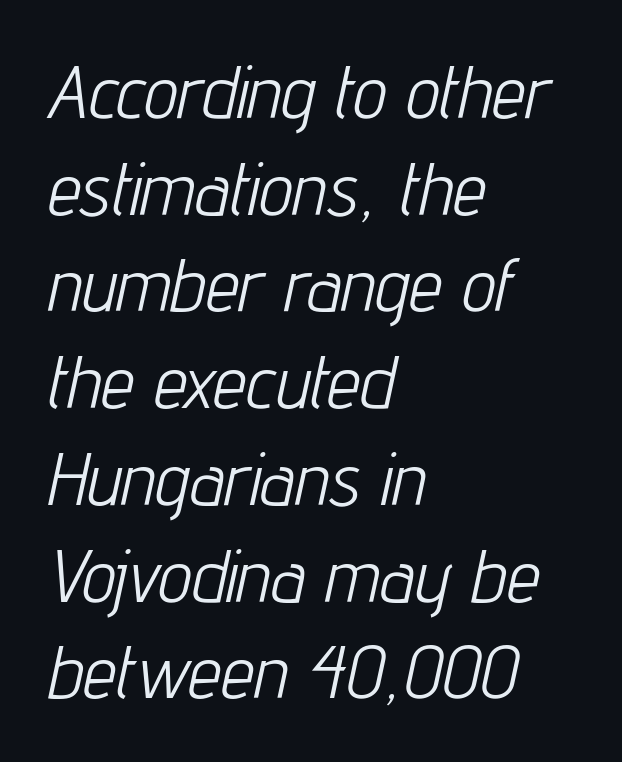
{"italic": "yes", "lean": "right", "slant_degrees": 12, "bold": "no", "weight": "light", "width": "condensed", "stroke_contrast": "low", "x_height": "medium", "monospaced": "no", "underline": "no", "align": "left", "line_spacing": "normal", "line_spacing_ratio": 1.29, "letter_spacing": "normal", "letter_spacing_em": 0.0, "glyph_px": 75}
